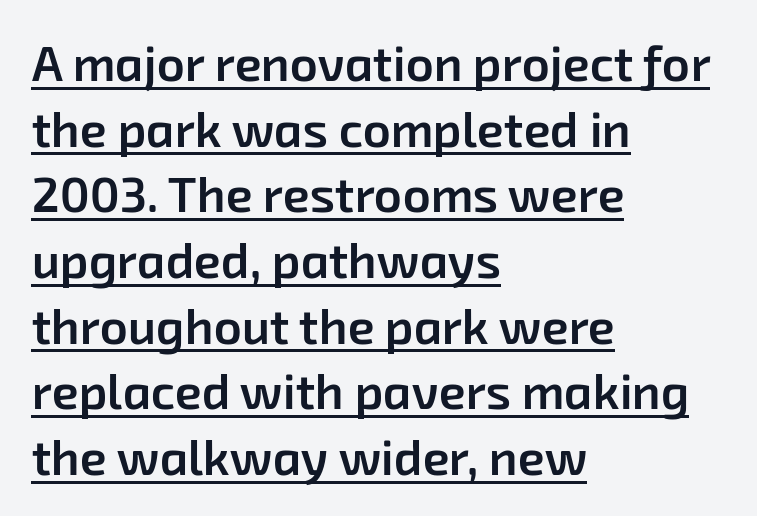
{"serif": "no", "bold": "semi", "weight": "semibold", "width": "normal", "stroke_contrast": "low", "x_height": "medium", "monospaced": "no", "underline": "yes", "align": "left", "line_spacing": "normal", "line_spacing_ratio": 1.34, "letter_spacing": "normal", "letter_spacing_em": 0.0, "glyph_px": 49}
